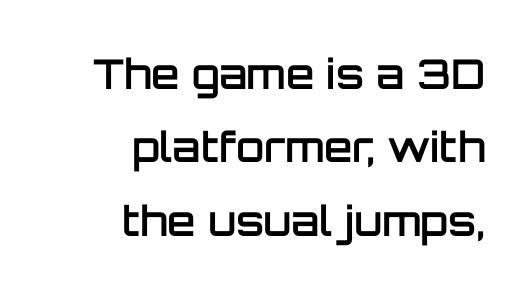
Q: Is the text bold? A: Semi-bold.
Q: Is the text italic (slanted)? A: No, it is upright.
Q: Is the typeface a serif or a sans-serif typeface? A: Sans-serif.
Q: Is the text underlined? A: No.
Q: How is the paragraph aligned? A: Right-aligned.
Q: Is the spacing between letters normal or unusually wide? A: Normal.
Q: Width (condensed, normal, or wide)? A: Normal.
Q: Stroke contrast? A: Low.
Q: x-height? A: Large.
Q: Monospaced? A: No.
